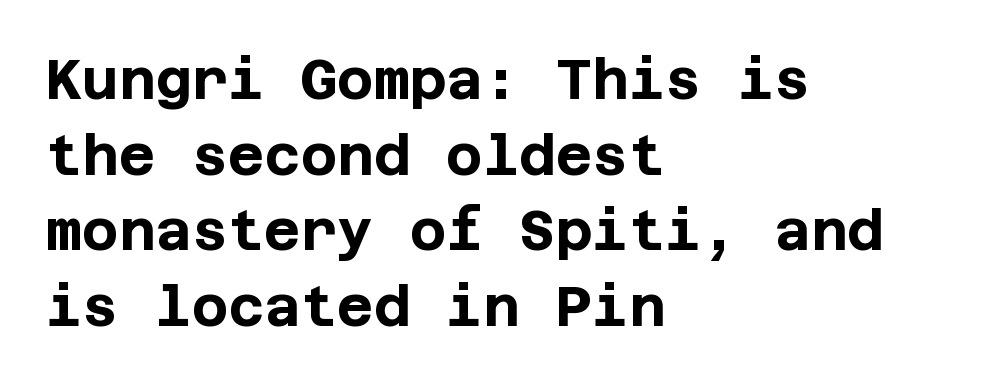
Q: Is the text bold? A: Yes.
Q: Is the text italic (slanted)? A: No, it is upright.
Q: Is the typeface a serif or a sans-serif typeface? A: Sans-serif.
Q: Is the text underlined? A: No.
Q: How is the paragraph aligned? A: Left-aligned.
Q: Is the spacing between letters normal or unusually wide? A: Normal.
Q: Is the spacing between lines tight, normal or loose? A: Normal.
Q: Width (condensed, normal, or wide)? A: Normal.
Q: Stroke contrast? A: Low.
Q: x-height? A: Large.
